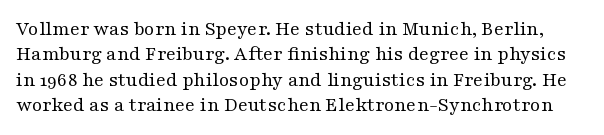
{"italic": "no", "bold": "no", "underline": "no", "line_spacing_ratio": 1.21, "letter_spacing": "normal", "letter_spacing_em": 0.0, "glyph_px": 21}
